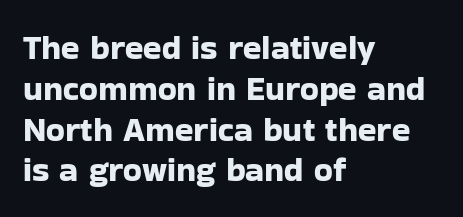
Style check: upright. Casual observation: everything's shoved over to the left. Stroke terminals: plain, sans-serif. A clean baseline with only descenders dipping below it. Observe the ordinary spacing: letters are neighbours, not strangers. Character widths vary here, with narrow letters taking less room than wide ones.
